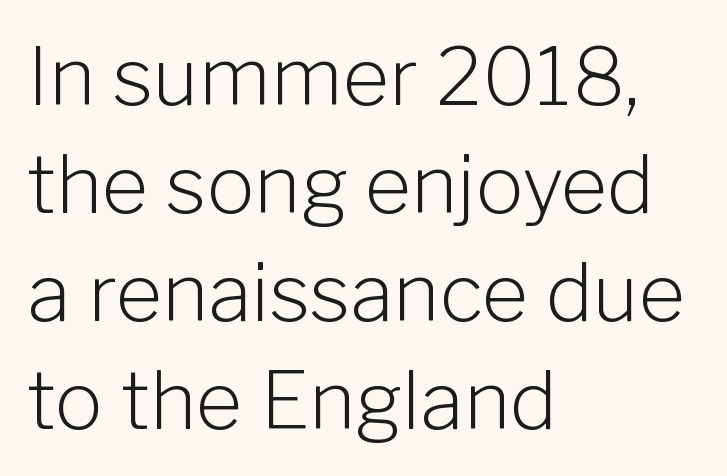
Letters rest on an invisible, unmarked baseline. The passage shown is typed in a proportional face where columns would drift. Is the block centered? No — it sits flush against the left margin. Honestly, the row spacing looks completely unremarkable. Stroke mass is kept to a normal reading level or below. The face used here is a sans, in the tradition of grotesques and geometrics.
